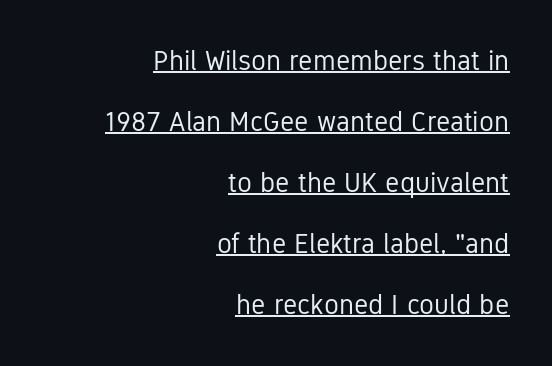
The image shows 28 px regular-weight, condensed sans-serif type, upright; set right-aligned, loose line spacing (2.18x), normal letter spacing, underlined; low stroke contrast and a medium x-height.
